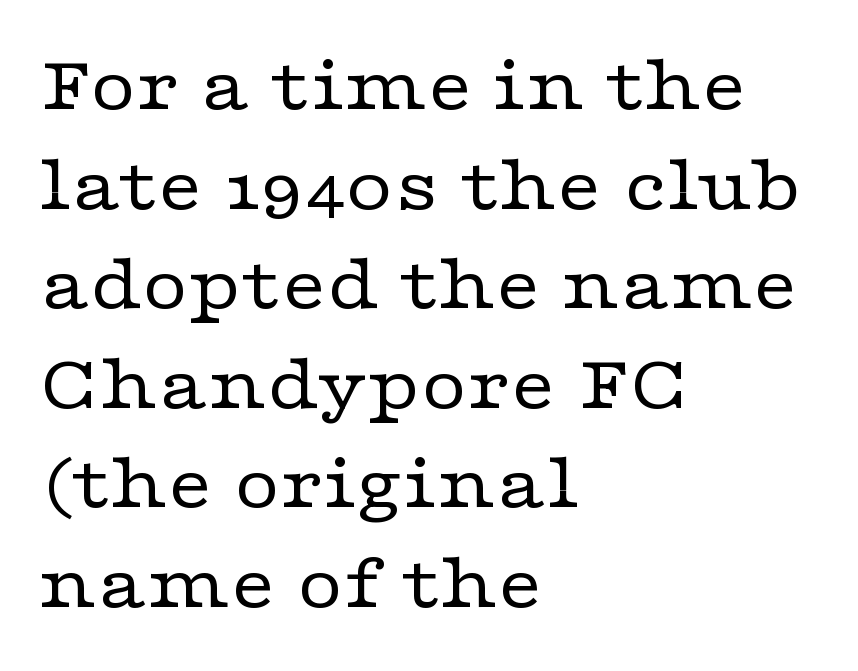
Q: Is the text bold? A: No.
Q: Is the text italic (slanted)? A: No, it is upright.
Q: Is the typeface a serif or a sans-serif typeface? A: Serif.
Q: Is the text underlined? A: No.
Q: How is the paragraph aligned? A: Left-aligned.
Q: Is the spacing between letters normal or unusually wide? A: Normal.
Q: Is the spacing between lines tight, normal or loose? A: Normal.
Q: Width (condensed, normal, or wide)? A: Wide.
Q: Stroke contrast? A: Low.
Q: x-height? A: Medium.
Q: Monospaced? A: No.
